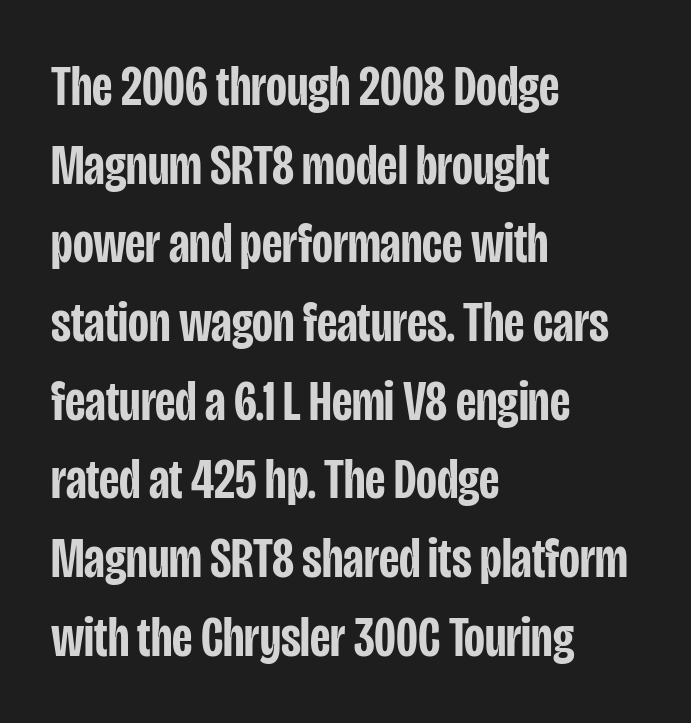
The image shows 57 px semibold, condensed sans-serif type, upright; set left-aligned, normal line spacing (1.38x), normal letter spacing, not underlined; low stroke contrast and a large x-height.
